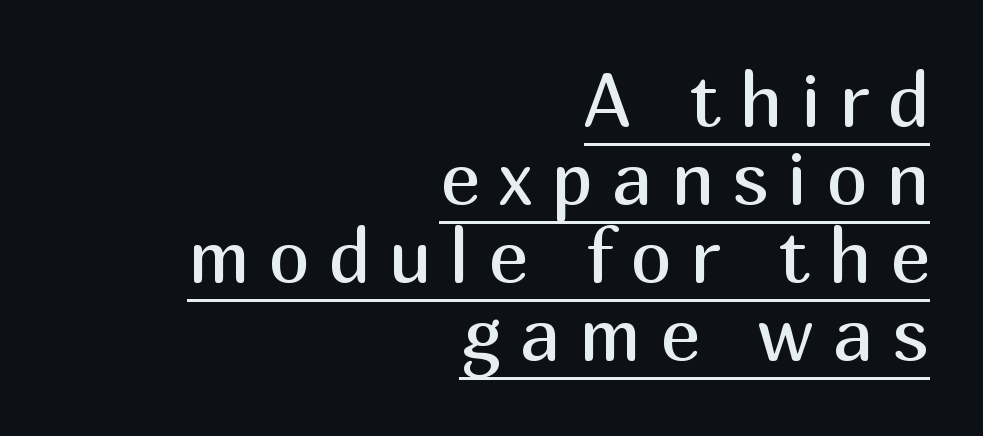
Q: Is the text bold? A: No.
Q: Is the text italic (slanted)? A: No, it is upright.
Q: Is the typeface a serif or a sans-serif typeface? A: Sans-serif.
Q: Is the text underlined? A: Yes.
Q: How is the paragraph aligned? A: Right-aligned.
Q: Is the spacing between letters normal or unusually wide? A: Unusually wide.
Q: Is the spacing between lines tight, normal or loose? A: Tight.
Q: Width (condensed, normal, or wide)? A: Normal.
Q: Stroke contrast? A: Medium.
Q: x-height? A: Medium.
Q: Monospaced? A: No.
